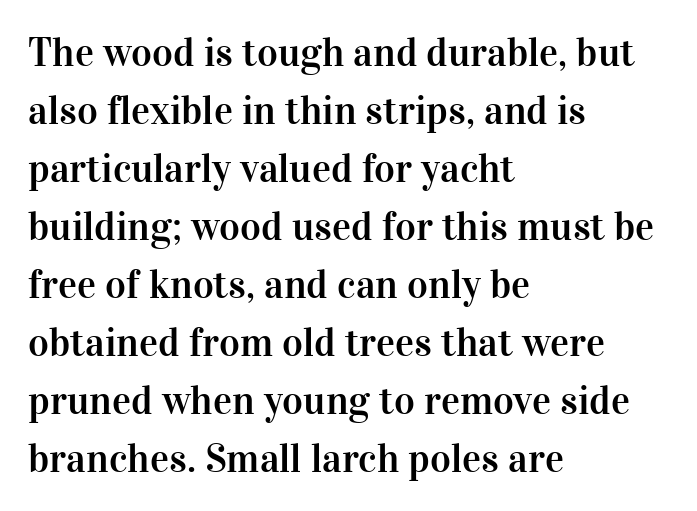
{"serif": "yes", "italic": "no", "width": "normal", "stroke_contrast": "high", "x_height": "medium", "monospaced": "no", "underline": "no", "align": "left", "line_spacing": "normal", "line_spacing_ratio": 1.45, "letter_spacing": "normal", "letter_spacing_em": 0.0, "glyph_px": 40}
